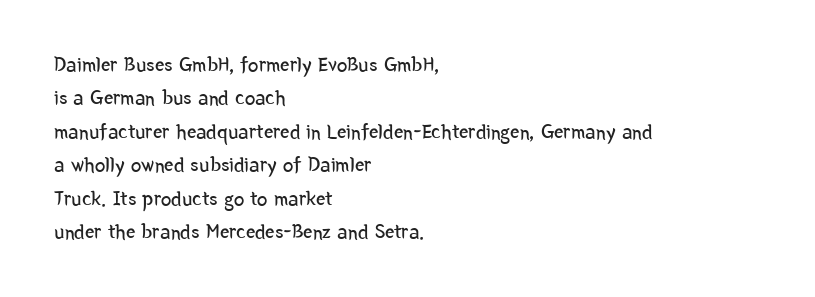
The image shows 21 px text type, upright; set left-aligned, normal line spacing (1.59x), normal letter spacing, not underlined.
